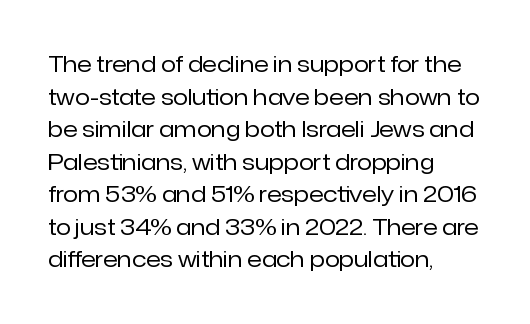
{"italic": "no", "bold": "no", "underline": "no", "align": "left", "line_spacing": "normal", "line_spacing_ratio": 1.48, "letter_spacing": "normal", "letter_spacing_em": 0.0, "glyph_px": 22}
